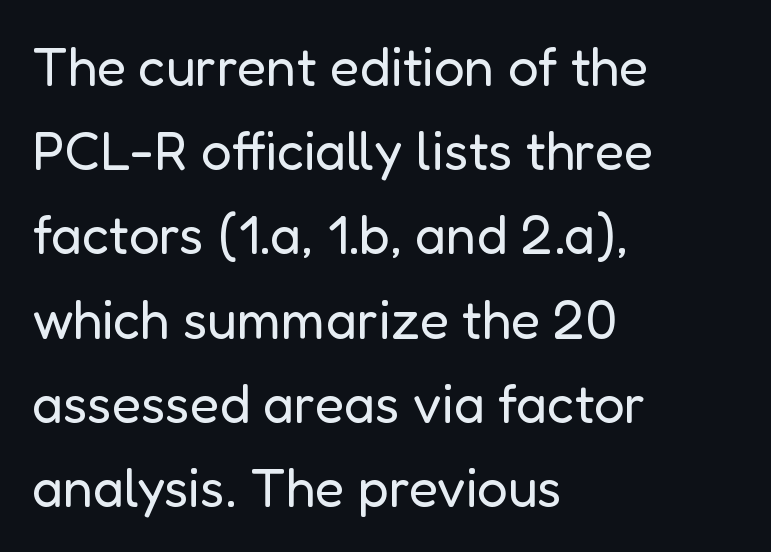
Q: Is the text bold? A: No.
Q: Is the text italic (slanted)? A: No, it is upright.
Q: Is the typeface a serif or a sans-serif typeface? A: Sans-serif.
Q: Is the text underlined? A: No.
Q: How is the paragraph aligned? A: Left-aligned.
Q: Is the spacing between letters normal or unusually wide? A: Normal.
Q: Is the spacing between lines tight, normal or loose? A: Normal.
Q: Width (condensed, normal, or wide)? A: Normal.
Q: Stroke contrast? A: Low.
Q: x-height? A: Medium.
Q: Monospaced? A: No.
